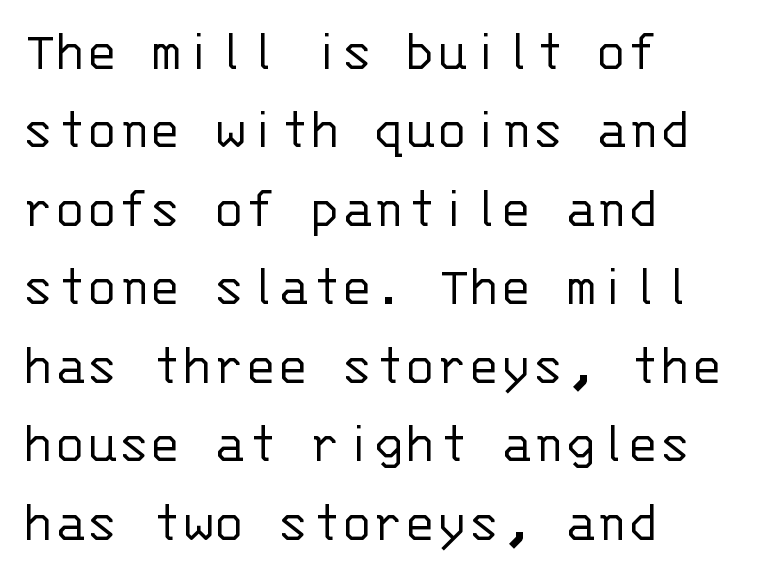
The image shows 59 px light sans-serif type, upright, monospaced; set left-aligned, normal line spacing (1.33x), normal letter spacing, not underlined; low stroke contrast and a large x-height.
